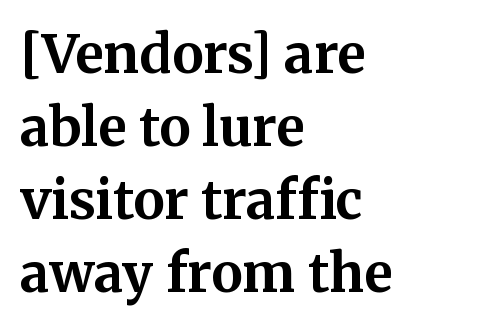
{"serif": "yes", "italic": "no", "bold": "yes", "weight": "bold", "width": "normal", "stroke_contrast": "medium", "x_height": "medium", "monospaced": "no", "underline": "no", "align": "left", "line_spacing": "normal", "line_spacing_ratio": 1.38, "letter_spacing": "normal", "letter_spacing_em": 0.0, "glyph_px": 53}
